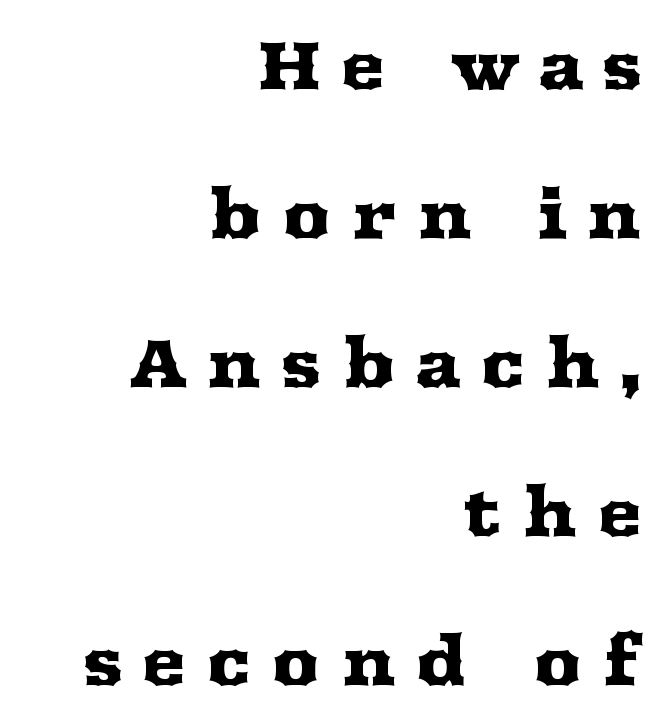
{"serif": "yes", "italic": "no", "width": "wide", "stroke_contrast": "medium", "x_height": "medium", "monospaced": "no", "underline": "no", "align": "right", "line_spacing": "loose", "line_spacing_ratio": 2.19, "letter_spacing": "wide", "letter_spacing_em": 0.28, "glyph_px": 68}
